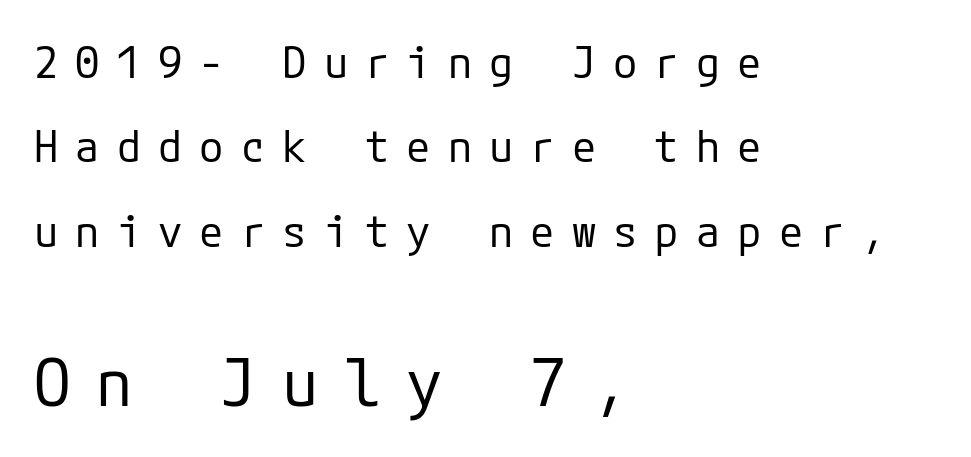
The image shows 66 px regular-weight sans-serif type, upright; set left-aligned, loose line spacing (1.92x), unusually wide letter spacing (+0.39 em), not underlined; the second (bottom) block is 1.5x larger; low stroke contrast and a medium x-height.
